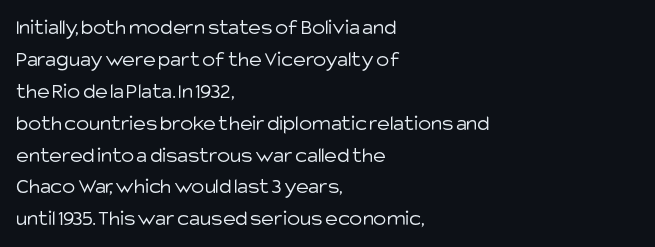
The image shows 22 px text type, upright; set left-aligned, normal line spacing (1.45x), normal letter spacing, not underlined.
